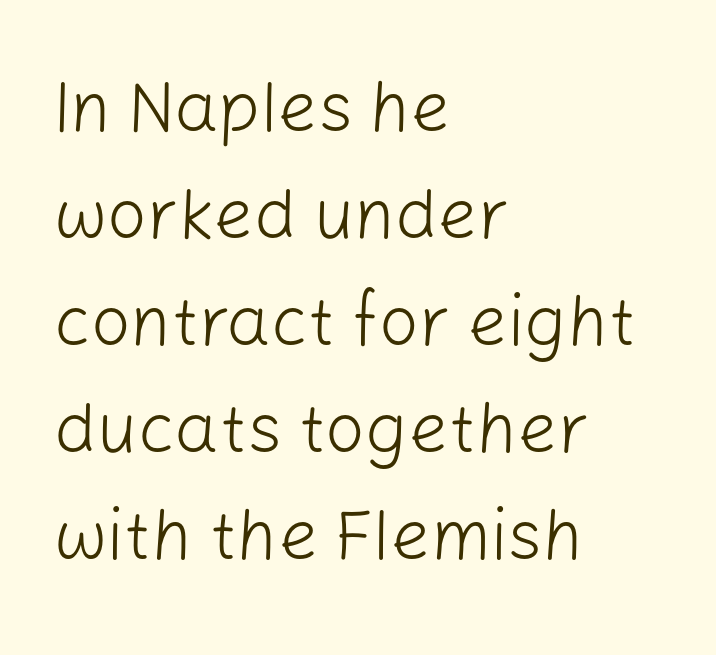
The image shows 70 px light sans-serif type, upright; set left-aligned, normal line spacing (1.53x), normal letter spacing, not underlined; low stroke contrast and a medium x-height.
